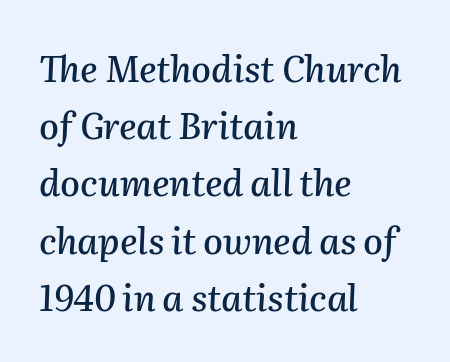
Quick note: italic. One-word summary of the alignment: left. Check the space under the baseline: it is left empty. In terms of letterspacing, this is plain default setting. Looks like regular typesetting: each glyph gets only the width it needs. Successive baselines arrive at the customary interval.
